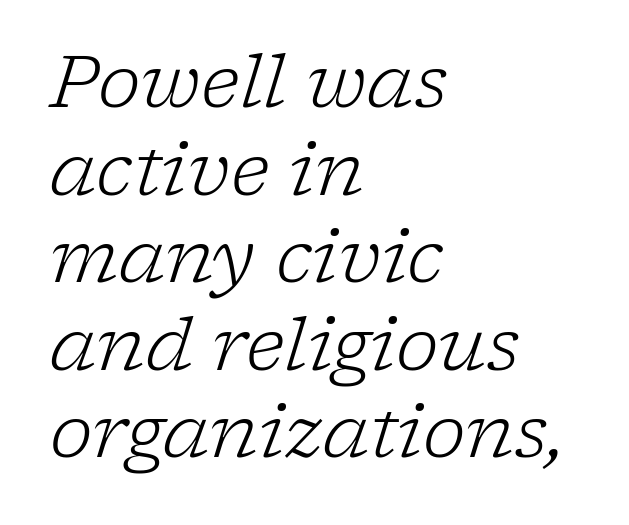
Underline: absent. These lines were composed using italics. Glyph-to-glyph distance matches everyday printed text. This sample has the flowing, uneven cadence of proportional lettering.
